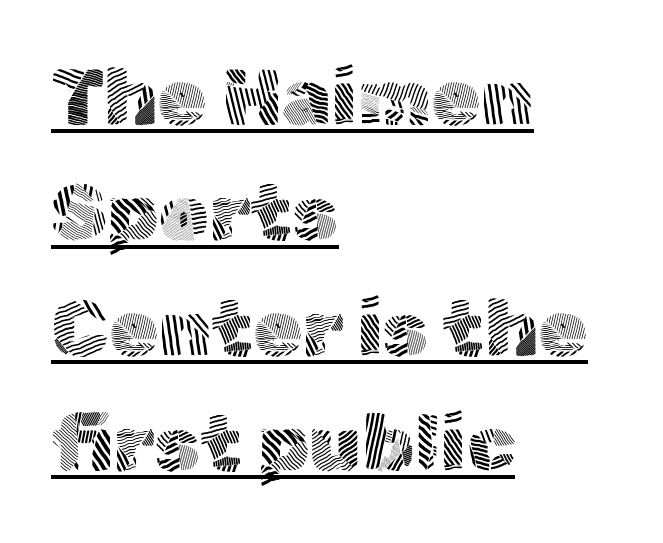
{"serif": "no", "italic": "no", "bold": "no", "weight": "light", "width": "normal", "x_height": "medium", "monospaced": "no", "underline": "yes", "align": "left", "line_spacing": "normal", "line_spacing_ratio": 1.46, "letter_spacing": "normal", "letter_spacing_em": 0.0, "glyph_px": 79}
